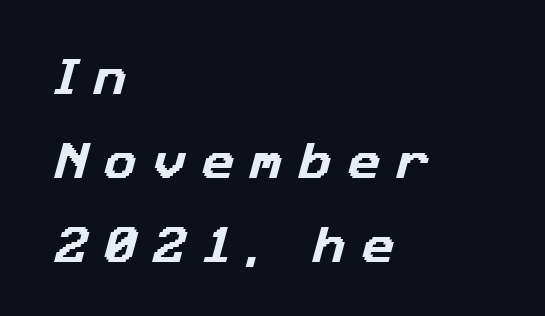
The line texture is sparse and dotted thanks to wide tracking. Check the space under the baseline: it is left empty. If you drew a ruler down the left edge, every line would touch it. Stroke terminals: plain, sans-serif. Widely set lines give the paragraph a tall, airy silhouette.
